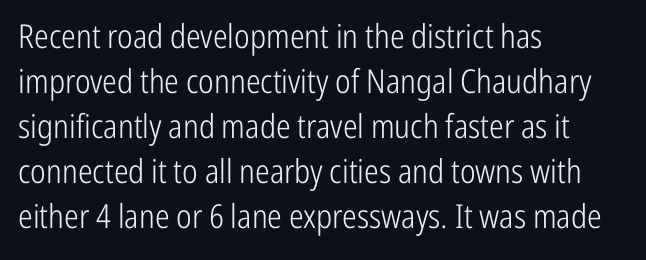
Notice how the stems are strictly vertical — no italics here. These lines are set flush left with a ragged right edge. A sans-serif font was chosen for this passage. How would I describe the line gaps? Plain and ordinary. Clear beneath every line of the passage.
